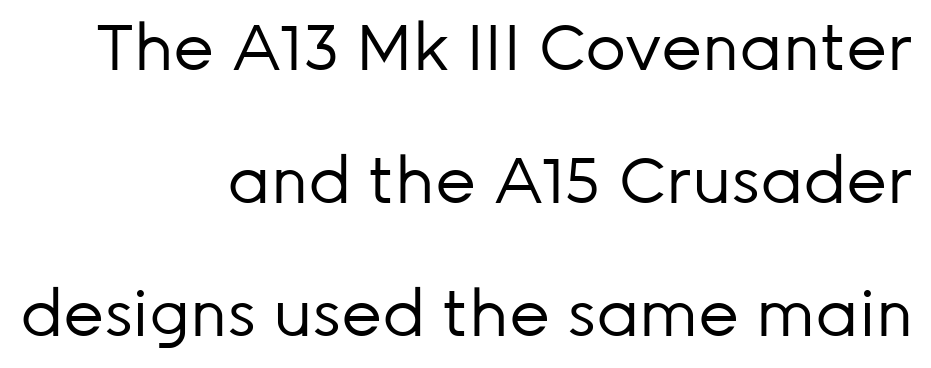
The image shows 64 px regular-weight sans-serif type, upright; set right-aligned, loose line spacing (2.08x), normal letter spacing, not underlined; low stroke contrast and a medium x-height.
